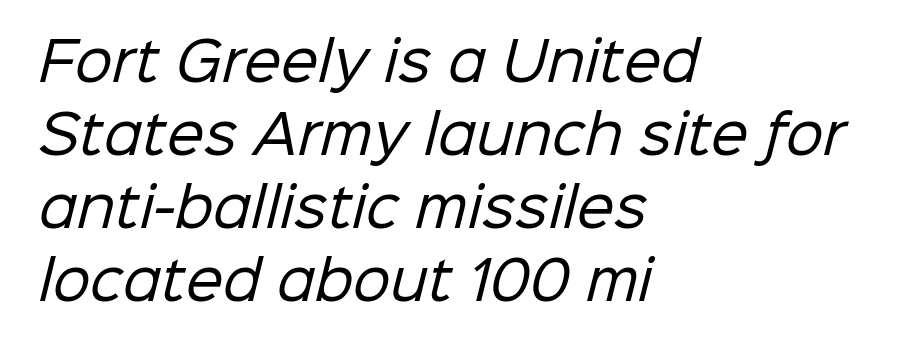
The image shows 53 px regular-weight sans-serif type; set left-aligned, normal line spacing (1.38x), normal letter spacing, not underlined; low stroke contrast and a medium x-height.
